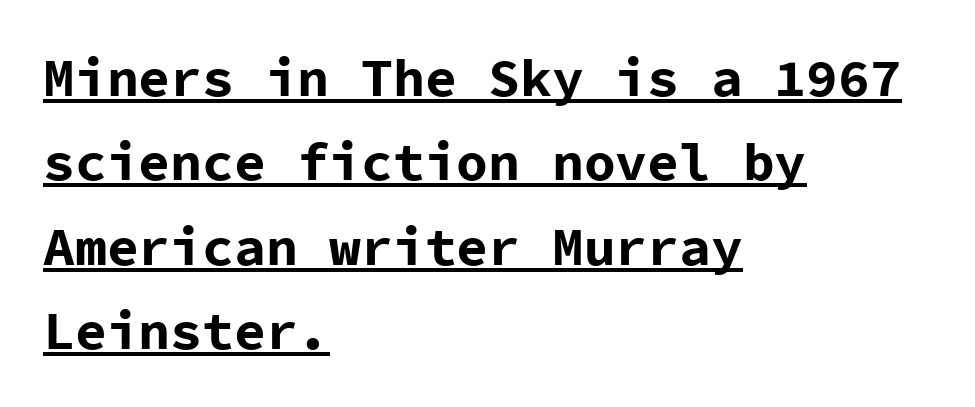
The image shows 53 px bold sans-serif type, upright, monospaced; set left-aligned, normal line spacing (1.59x), normal letter spacing, underlined; low stroke contrast and a medium x-height.
